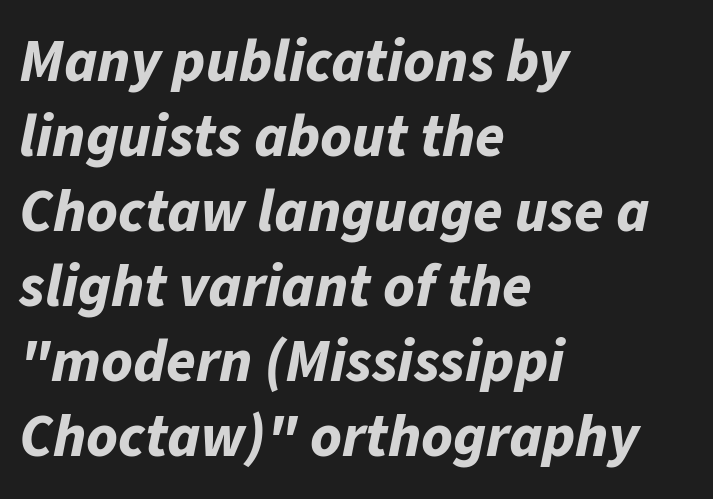
This sample has the flowing, uneven cadence of proportional lettering. Does the leading feel generous? No, just average. The ragged edge is on the right, which tells us the setting is flush left. The passage shown leans; its letterforms are oblique.
